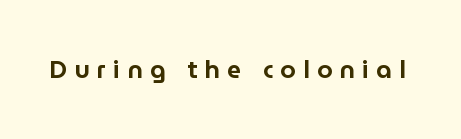
The image shows 25 px text type, upright; set unusually wide letter spacing (+0.29 em), not underlined.
